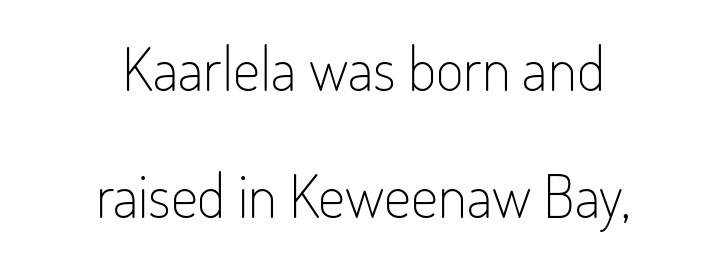
Q: Is the text bold? A: No.
Q: Is the text italic (slanted)? A: No, it is upright.
Q: Is the typeface a serif or a sans-serif typeface? A: Sans-serif.
Q: Is the text underlined? A: No.
Q: How is the paragraph aligned? A: Centered.
Q: Is the spacing between letters normal or unusually wide? A: Normal.
Q: Is the spacing between lines tight, normal or loose? A: Loose.
Q: Width (condensed, normal, or wide)? A: Condensed.
Q: Stroke contrast? A: Low.
Q: x-height? A: Small.
Q: Monospaced? A: No.
